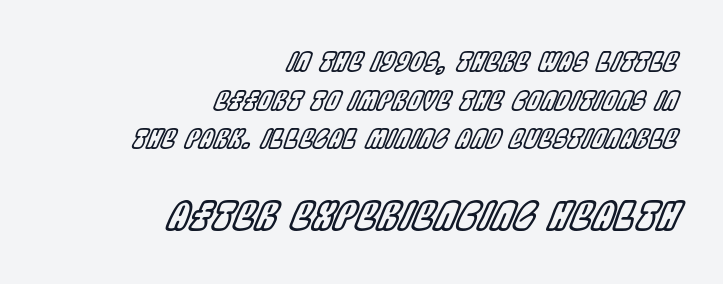
{"italic": "yes", "lean": "right", "slant_degrees": 22, "width": "condensed", "x_height": "large", "monospaced": "no", "underline": "no", "align": "right", "line_spacing": "normal", "line_spacing_ratio": 1.49, "letter_spacing": "normal", "letter_spacing_em": 0.0, "larger_block": "second", "size_ratio": 1.5, "glyph_px": 39}
